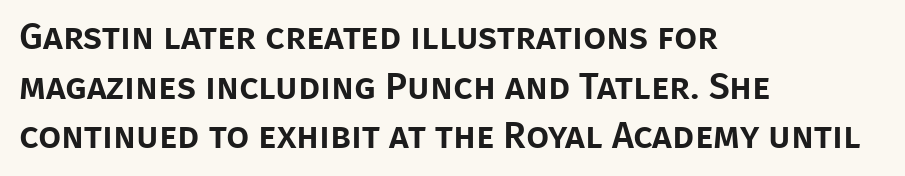
Font category for this specimen: sans-serif. The strip under each line holds only bare page. The passage is arranged the way most books set body copy — flush left. Evenly set lines give the paragraph a standard silhouette.
